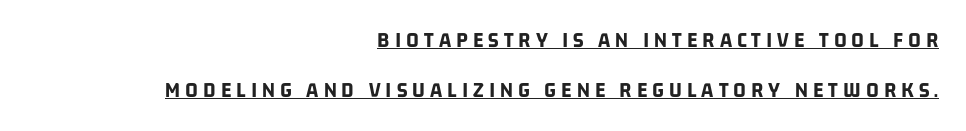
{"bold": "yes", "underline": "yes", "align": "right", "line_spacing": "loose", "line_spacing_ratio": 2.26, "letter_spacing": "wide", "letter_spacing_em": 0.23, "glyph_px": 22}
